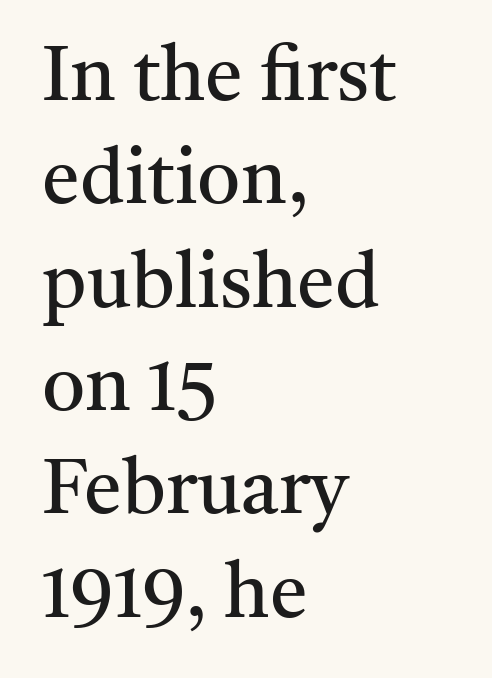
The image shows 76 px regular-weight serif type, upright; set left-aligned, normal line spacing (1.36x), normal letter spacing, not underlined; medium stroke contrast and a medium x-height.
